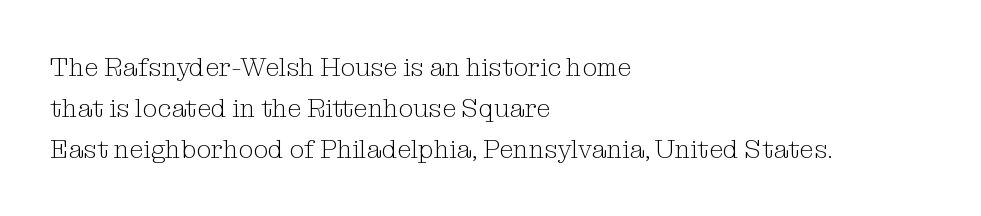
The gap between lines stays unmarked. No extra tracking has been applied to these lines. Does the leading feel generous? No, just average. Short and long lines alike share a common starting point at left.
